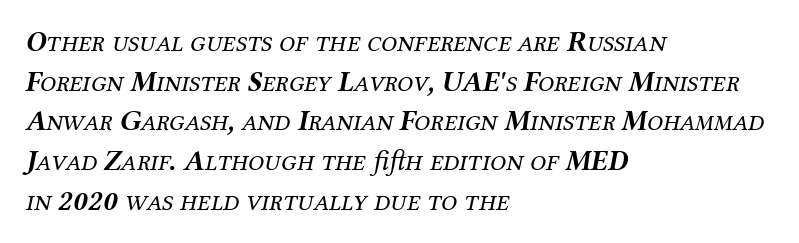
The image shows 29 px regular-weight serif type, italic (leaning right); set left-aligned, normal line spacing (1.37x), normal letter spacing, not underlined; medium stroke contrast and a medium x-height.
